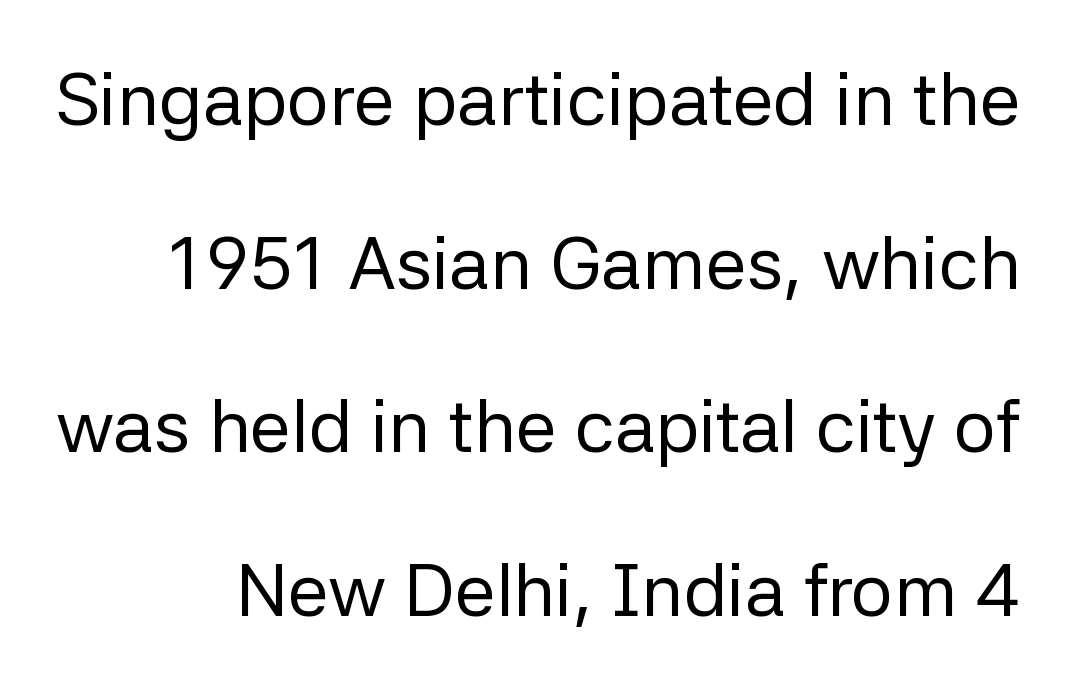
No heavy texture on the line: the type isn't bold. Descenders hang freely into open space. The rendering uses natural spacing where letterforms have individual widths. The vertical gap from one line to the next is large. How are the letters spaced? Ordinarily, with no added tracking. Letterform terminals end flat and unadorned throughout the passage.
